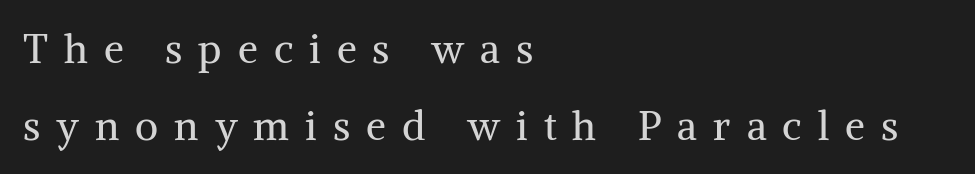
The image shows 40 px regular-weight serif type, upright; set left-aligned, loose line spacing (1.92x), unusually wide letter spacing (+0.4 em), not underlined; medium stroke contrast and a medium x-height.
